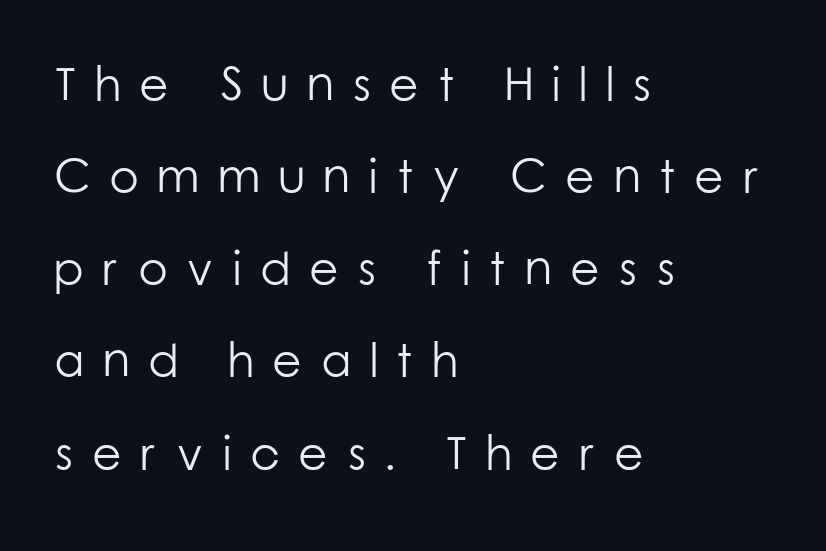
{"serif": "no", "italic": "no", "bold": "no", "weight": "light", "width": "normal", "stroke_contrast": "low", "x_height": "medium", "monospaced": "no", "underline": "no", "align": "left", "line_spacing": "loose", "line_spacing_ratio": 1.92, "letter_spacing": "wide", "letter_spacing_em": 0.38, "glyph_px": 48}
